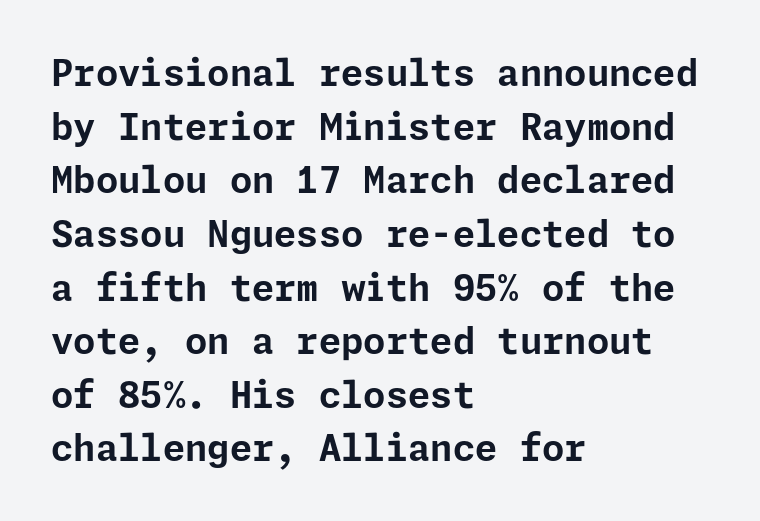
On the weight axis this lands at bold, roughly 700. The letters carry no serifs — their stems end cleanly without finishing strokes. Only glyphs here, with clear space below each row. Designer's note — italics off, roman on.
